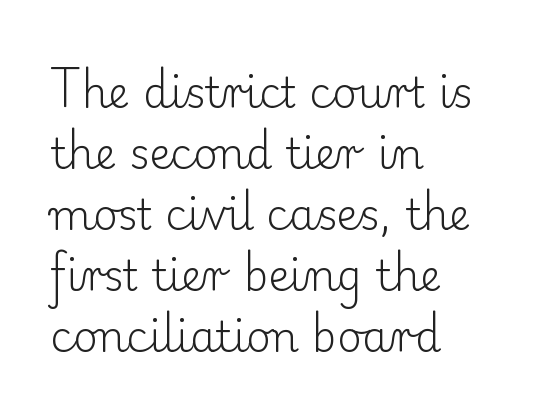
The image shows 42 px light type, upright; set left-aligned, normal line spacing (1.45x), normal letter spacing, not underlined; low stroke contrast and a small x-height.
